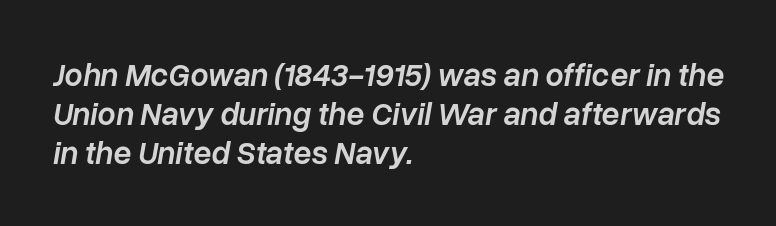
The image shows 32 px semibold type, italic (leaning right); set left-aligned, line spacing 1.22x, normal letter spacing, not underlined; low stroke contrast and a medium x-height.
